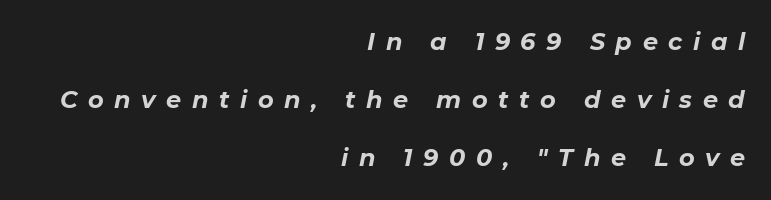
The image shows 24 px bold type, italic (leaning right); set right-aligned, loose line spacing (2.42x), unusually wide letter spacing (+0.44 em), not underlined.
